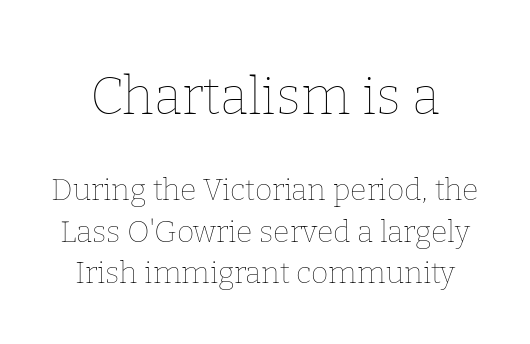
Q: Is the text bold? A: No.
Q: Is the text italic (slanted)? A: No, it is upright.
Q: Is the text underlined? A: No.
Q: Is the spacing between letters normal or unusually wide? A: Normal.
Q: Is the spacing between lines tight, normal or loose? A: Normal.
Q: Which block of text is set in a larger size, the first (top) or the second (bottom)? A: The first (top) one.
Q: Width (condensed, normal, or wide)? A: Normal.
Q: Stroke contrast? A: Low.
Q: x-height? A: Medium.
Q: Monospaced? A: No.
